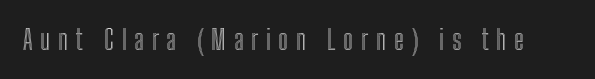
The image shows 27 px text type, upright; set unusually wide letter spacing (+0.28 em), not underlined.
